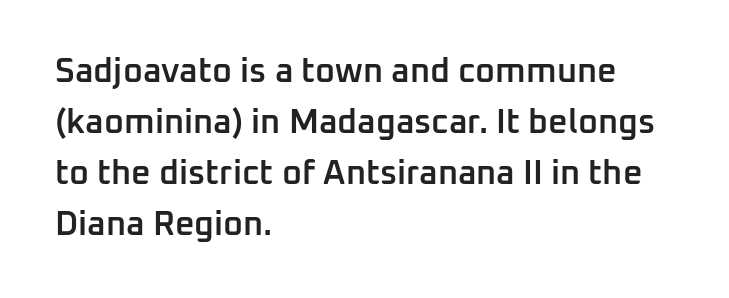
Q: Is the text bold? A: Semi-bold.
Q: Is the text italic (slanted)? A: No, it is upright.
Q: Is the typeface a serif or a sans-serif typeface? A: Sans-serif.
Q: Is the text underlined? A: No.
Q: How is the paragraph aligned? A: Left-aligned.
Q: Is the spacing between letters normal or unusually wide? A: Normal.
Q: Is the spacing between lines tight, normal or loose? A: Normal.
Q: Width (condensed, normal, or wide)? A: Normal.
Q: Stroke contrast? A: Low.
Q: x-height? A: Medium.
Q: Monospaced? A: No.
